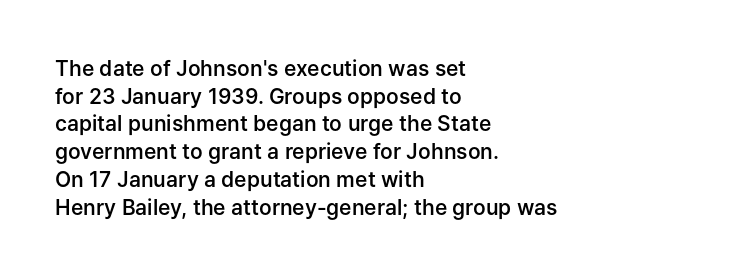
{"italic": "no", "bold": "semi", "underline": "no", "align": "left", "line_spacing": "normal", "line_spacing_ratio": 1.32, "letter_spacing": "normal", "letter_spacing_em": 0.0, "glyph_px": 21}
